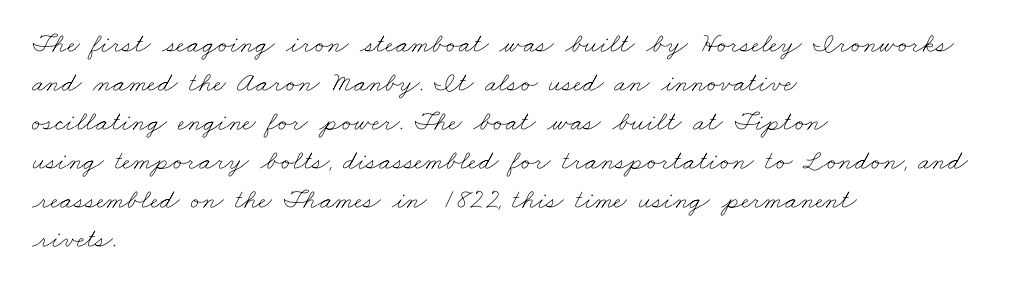
Q: Is the text bold? A: No.
Q: Is the text underlined? A: No.
Q: How is the paragraph aligned? A: Left-aligned.
Q: Is the spacing between letters normal or unusually wide? A: Normal.
Q: Is the spacing between lines tight, normal or loose? A: Normal.
Q: Width (condensed, normal, or wide)? A: Wide.
Q: Stroke contrast? A: Low.
Q: x-height? A: Small.
Q: Monospaced? A: No.
